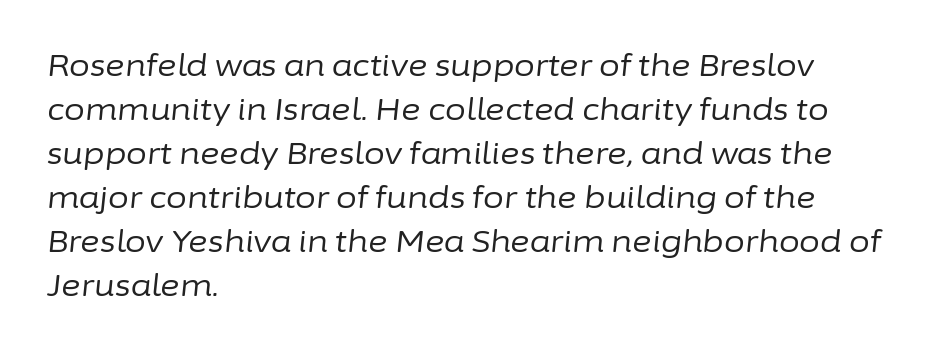
Q: Is the text bold? A: No.
Q: Is the text italic (slanted)? A: Yes, it leans right by about 6 degrees.
Q: Is the text underlined? A: No.
Q: How is the paragraph aligned? A: Left-aligned.
Q: Is the spacing between letters normal or unusually wide? A: Normal.
Q: Is the spacing between lines tight, normal or loose? A: Normal.
Q: Width (condensed, normal, or wide)? A: Normal.
Q: Stroke contrast? A: Low.
Q: x-height? A: Medium.
Q: Monospaced? A: No.
